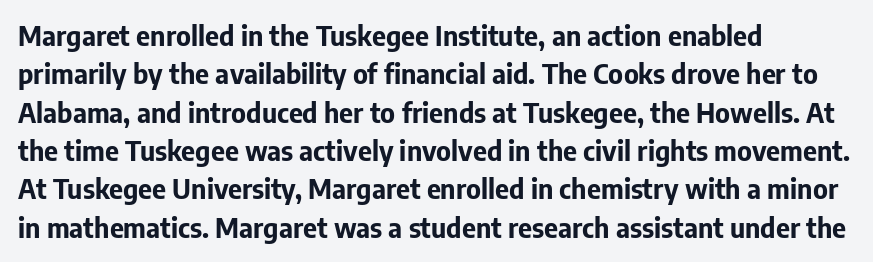
The image shows 27 px bold type, upright; set left-aligned, normal line spacing (1.42x), normal letter spacing, not underlined.
